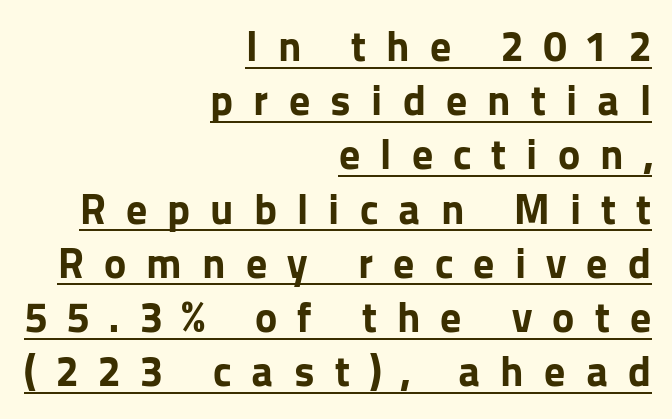
{"serif": "no", "italic": "no", "bold": "yes", "weight": "bold", "width": "normal", "stroke_contrast": "low", "x_height": "medium", "monospaced": "no", "underline": "yes", "align": "right", "line_spacing": "normal", "line_spacing_ratio": 1.29, "letter_spacing": "wide", "letter_spacing_em": 0.48, "glyph_px": 42}
